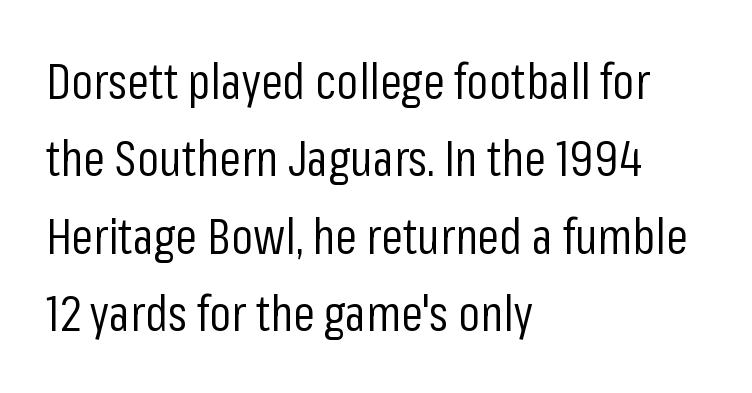
The image shows 49 px regular-weight, condensed sans-serif type, upright; set left-aligned, normal line spacing (1.58x), normal letter spacing, not underlined; low stroke contrast and a medium x-height.
